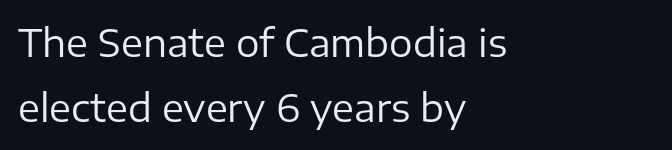
Unlike a traditional serif, this face leaves its strokes unadorned. A light-to-regular cut is what we see here. Standard letterfit; no display-style spreading of the glyphs. A clean baseline with only descenders dipping below it. A typesetter would call this proportional, since set widths differ per character. Every character sits straight up, as roman type does.
